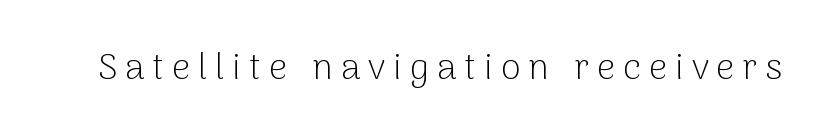
{"serif": "no", "italic": "no", "bold": "no", "weight": "light", "width": "normal", "stroke_contrast": "low", "x_height": "medium", "monospaced": "no", "underline": "no", "letter_spacing": "wide", "letter_spacing_em": 0.22, "glyph_px": 36}
